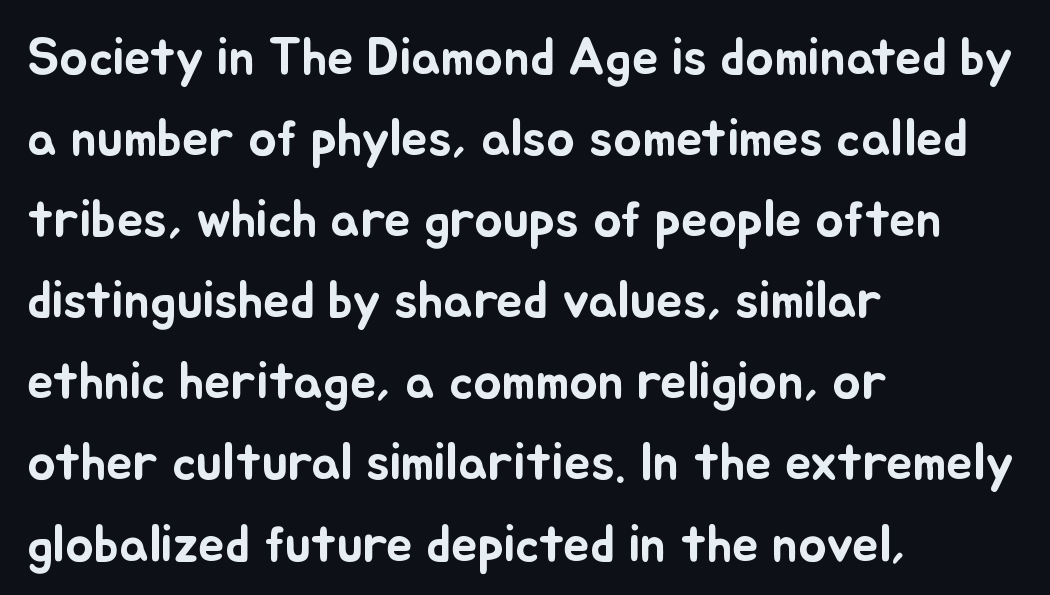
The image shows 53 px text type, upright; set left-aligned, normal line spacing (1.53x), normal letter spacing, not underlined; low stroke contrast and a small x-height.
